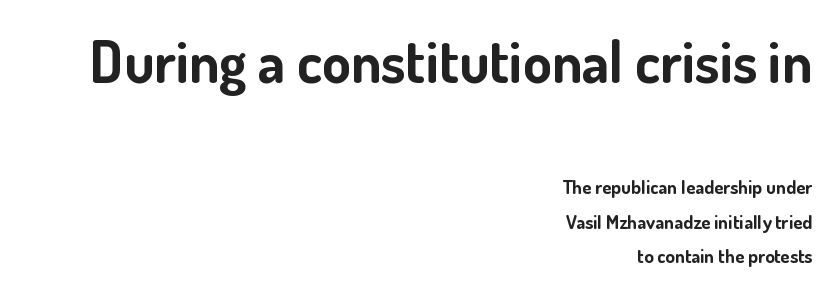
Q: Is the text bold? A: Yes.
Q: Is the text italic (slanted)? A: No, it is upright.
Q: Is the typeface a serif or a sans-serif typeface? A: Sans-serif.
Q: Is the text underlined? A: No.
Q: How is the paragraph aligned? A: Right-aligned.
Q: Is the spacing between letters normal or unusually wide? A: Normal.
Q: Which block of text is set in a larger size, the first (top) or the second (bottom)? A: The first (top) one.
Q: Width (condensed, normal, or wide)? A: Normal.
Q: Stroke contrast? A: Low.
Q: x-height? A: Small.
Q: Monospaced? A: No.
